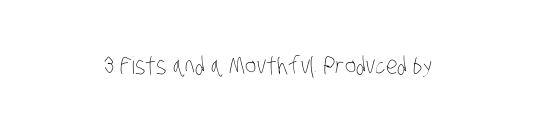
Q: Is the text bold? A: No.
Q: Is the text underlined? A: No.
Q: Is the spacing between letters normal or unusually wide? A: Normal.
